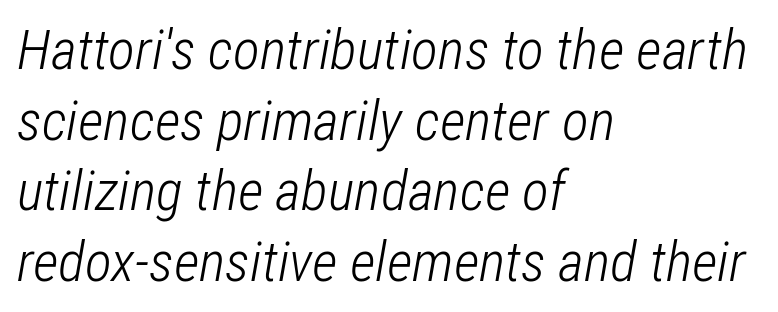
{"italic": "yes", "lean": "right", "slant_degrees": 12, "bold": "no", "weight": "light", "width": "condensed", "stroke_contrast": "low", "x_height": "medium", "monospaced": "no", "underline": "no", "align": "left", "line_spacing": "normal", "line_spacing_ratio": 1.26, "letter_spacing": "normal", "letter_spacing_em": 0.0, "glyph_px": 56}
